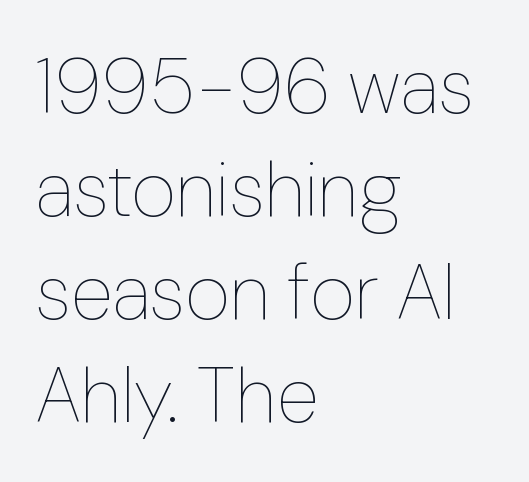
{"italic": "no", "bold": "no", "weight": "thin", "width": "normal", "stroke_contrast": "low", "x_height": "medium", "monospaced": "no", "underline": "no", "align": "left", "line_spacing": "normal", "line_spacing_ratio": 1.32, "letter_spacing": "normal", "letter_spacing_em": 0.0, "glyph_px": 78}
